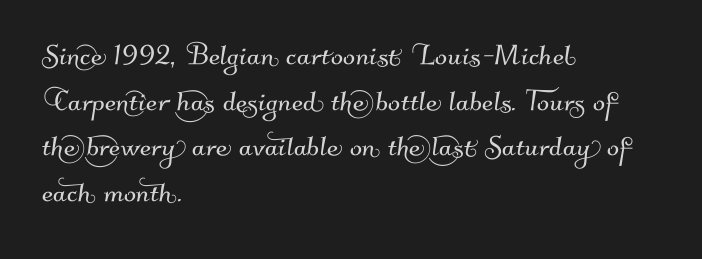
Q: Is the typeface a serif or a sans-serif typeface? A: Sans-serif.
Q: Is the text underlined? A: No.
Q: How is the paragraph aligned? A: Left-aligned.
Q: Is the spacing between letters normal or unusually wide? A: Normal.
Q: Is the spacing between lines tight, normal or loose? A: Normal.
Q: Width (condensed, normal, or wide)? A: Normal.
Q: Stroke contrast? A: Medium.
Q: x-height? A: Small.
Q: Monospaced? A: No.
